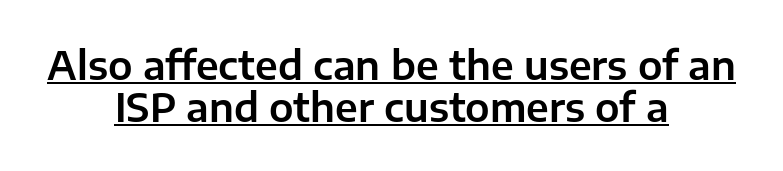
Q: Is the text italic (slanted)? A: No, it is upright.
Q: Is the typeface a serif or a sans-serif typeface? A: Sans-serif.
Q: Is the text underlined? A: Yes.
Q: How is the paragraph aligned? A: Centered.
Q: Is the spacing between letters normal or unusually wide? A: Normal.
Q: Is the spacing between lines tight, normal or loose? A: Tight.
Q: Width (condensed, normal, or wide)? A: Normal.
Q: Stroke contrast? A: Low.
Q: x-height? A: Medium.
Q: Monospaced? A: No.
